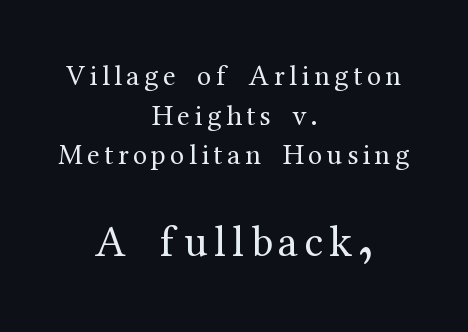
{"serif": "yes", "italic": "no", "bold": "no", "weight": "regular", "width": "normal", "stroke_contrast": "medium", "x_height": "medium", "monospaced": "no", "underline": "no", "align": "center", "line_spacing": "normal", "line_spacing_ratio": 1.37, "larger_block": "second", "size_ratio": 1.52, "glyph_px": 44}
